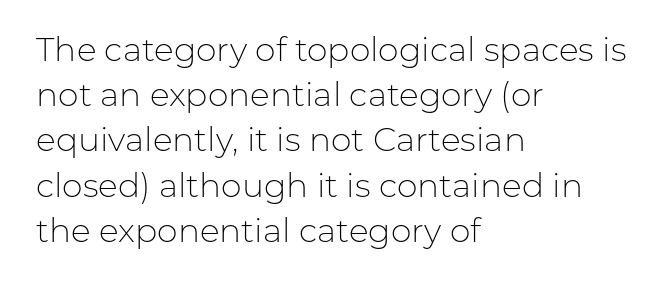
{"serif": "no", "italic": "no", "bold": "no", "weight": "light", "width": "normal", "stroke_contrast": "low", "x_height": "medium", "monospaced": "no", "underline": "no", "align": "left", "line_spacing": "normal", "line_spacing_ratio": 1.37, "letter_spacing": "normal", "letter_spacing_em": 0.0, "glyph_px": 33}
